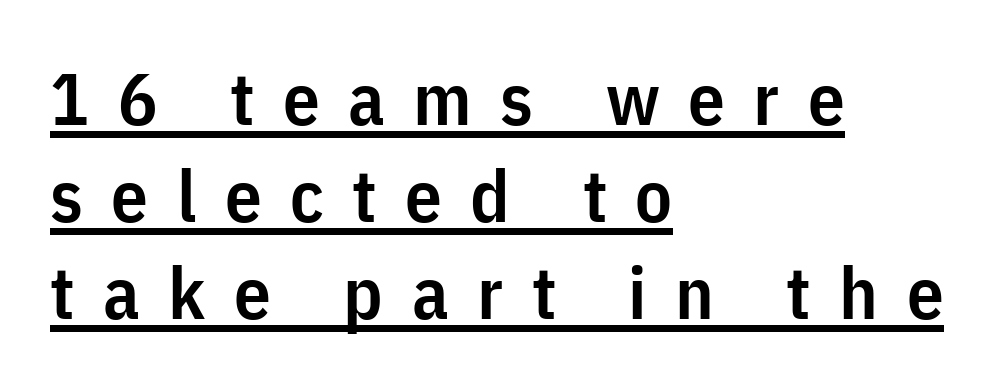
The image shows 73 px semibold, condensed sans-serif type, upright; set left-aligned, normal line spacing (1.33x), unusually wide letter spacing (+0.39 em), underlined; low stroke contrast and a medium x-height.
